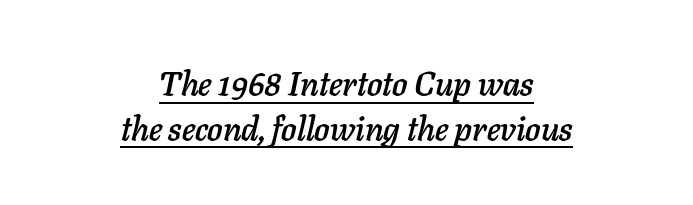
Q: Is the text italic (slanted)? A: Yes, it leans right by about 11 degrees.
Q: Is the text underlined? A: Yes.
Q: How is the paragraph aligned? A: Centered.
Q: Is the spacing between letters normal or unusually wide? A: Normal.
Q: Is the spacing between lines tight, normal or loose? A: Normal.
Q: Width (condensed, normal, or wide)? A: Normal.
Q: Stroke contrast? A: Low.
Q: x-height? A: Medium.
Q: Monospaced? A: No.
